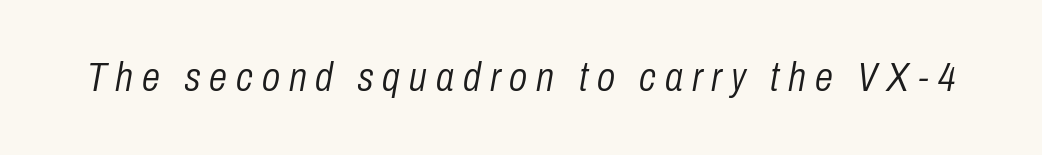
{"italic": "yes", "lean": "right", "slant_degrees": 10, "bold": "no", "weight": "light", "width": "condensed", "stroke_contrast": "low", "x_height": "medium", "monospaced": "no", "underline": "no", "letter_spacing": "wide", "letter_spacing_em": 0.22, "glyph_px": 41}
